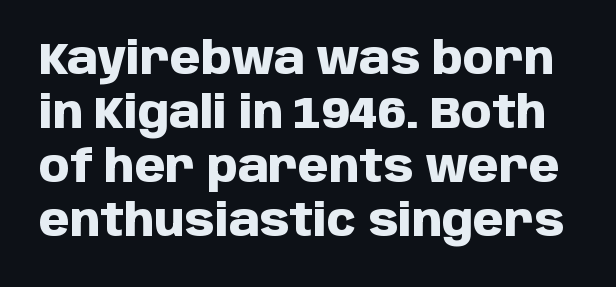
{"serif": "no", "italic": "no", "bold": "yes", "weight": "heavy", "width": "normal", "stroke_contrast": "low", "x_height": "large", "monospaced": "no", "underline": "no", "line_spacing_ratio": 1.23, "letter_spacing": "normal", "letter_spacing_em": 0.0, "glyph_px": 44}
